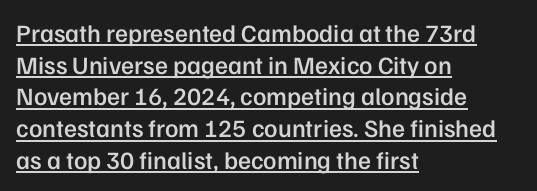
Q: Is the text bold? A: Semi-bold.
Q: Is the text italic (slanted)? A: No, it is upright.
Q: Is the text underlined? A: Yes.
Q: How is the paragraph aligned? A: Left-aligned.
Q: Is the spacing between letters normal or unusually wide? A: Normal.
Q: Is the spacing between lines tight, normal or loose? A: Normal.
